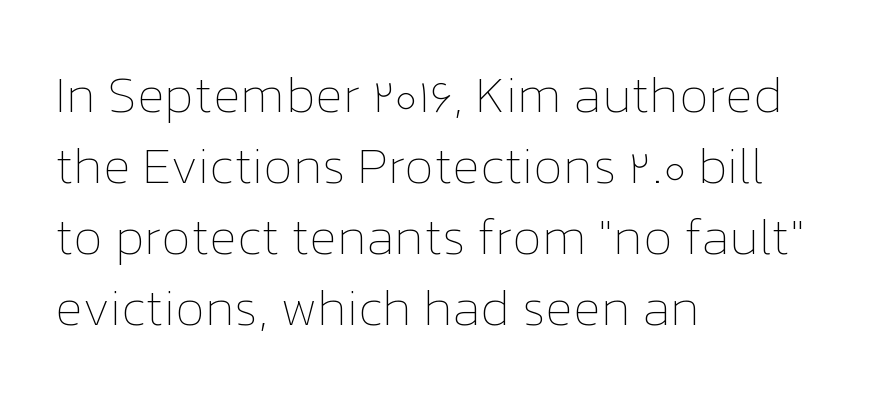
The image shows 51 px thin type, upright; set left-aligned, normal line spacing (1.39x), normal letter spacing, not underlined; low stroke contrast and a medium x-height.
